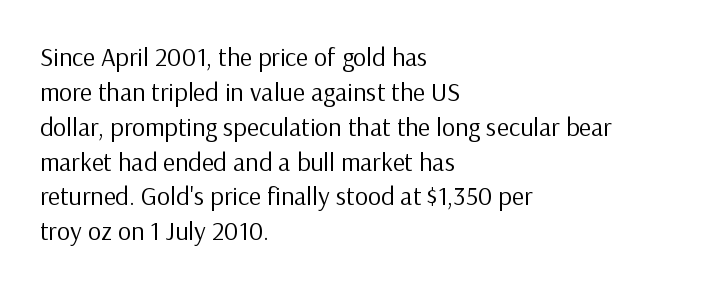
{"italic": "no", "bold": "no", "underline": "no", "align": "left", "line_spacing": "normal", "line_spacing_ratio": 1.34, "letter_spacing": "normal", "letter_spacing_em": 0.0, "glyph_px": 26}
